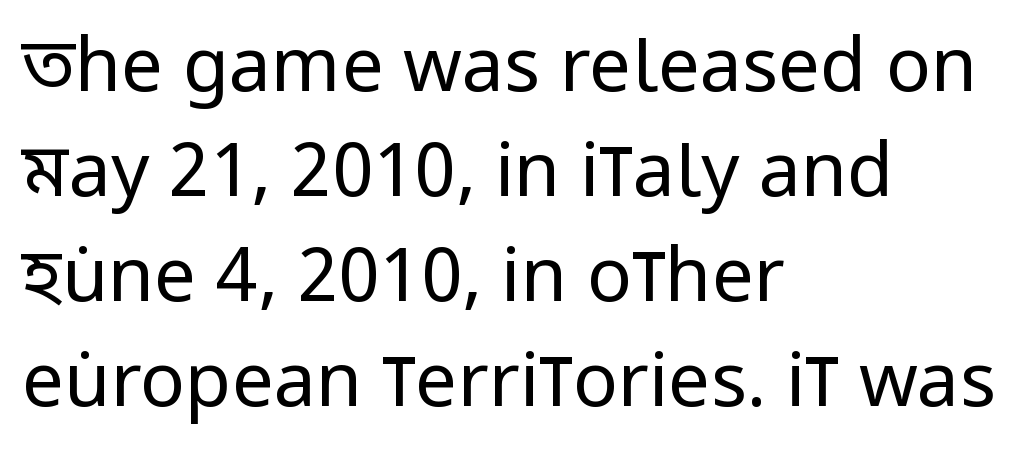
The image shows 75 px regular-weight, condensed sans-serif type, upright; set left-aligned, normal line spacing (1.4x), normal letter spacing, not underlined; low stroke contrast and a large x-height.
